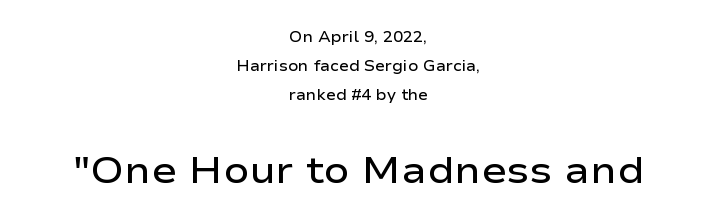
The image shows 38 px semibold, wide sans-serif type, upright; set centered, loose line spacing (1.95x), normal letter spacing, not underlined; the second (bottom) block is 2.53x larger; low stroke contrast and a medium x-height.
